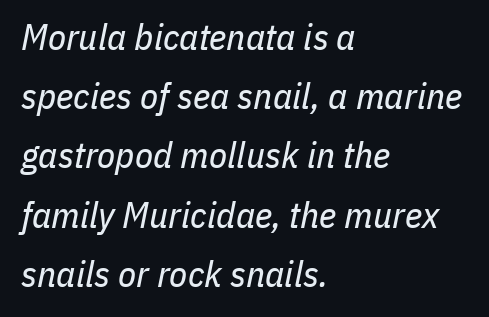
{"italic": "yes", "lean": "right", "slant_degrees": 11, "bold": "no", "weight": "regular", "width": "condensed", "stroke_contrast": "low", "x_height": "medium", "monospaced": "no", "underline": "no", "align": "left", "line_spacing": "normal", "line_spacing_ratio": 1.6, "letter_spacing": "normal", "letter_spacing_em": 0.0, "glyph_px": 37}
